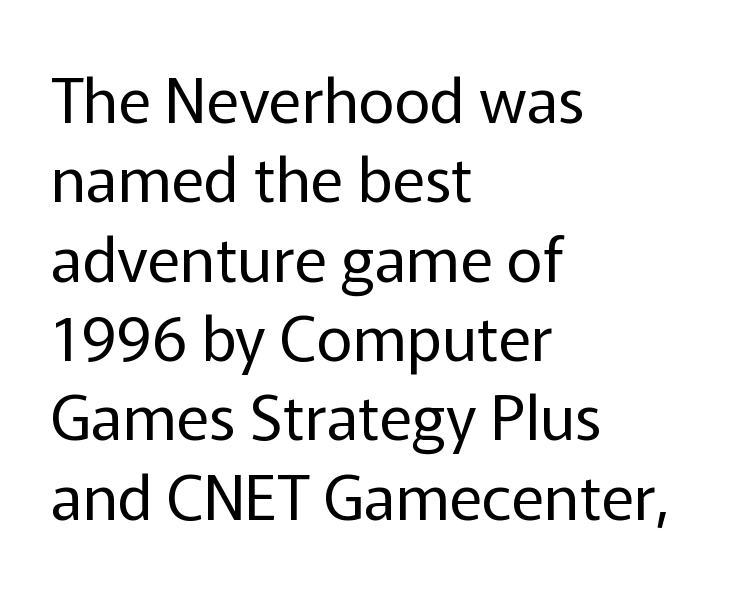
The image shows 62 px regular-weight sans-serif type, upright; set left-aligned, normal line spacing (1.28x), normal letter spacing, not underlined; low stroke contrast and a medium x-height.
